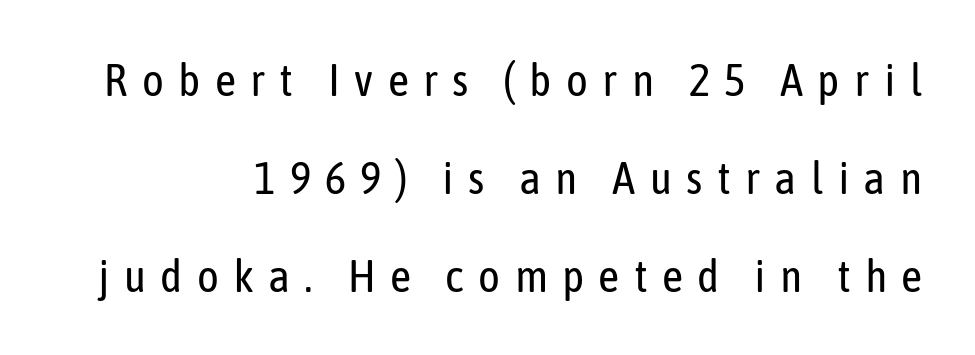
The image shows 46 px regular-weight, condensed sans-serif type, upright; set right-aligned, loose line spacing (2.13x), unusually wide letter spacing (+0.31 em), not underlined; low stroke contrast and a medium x-height.
